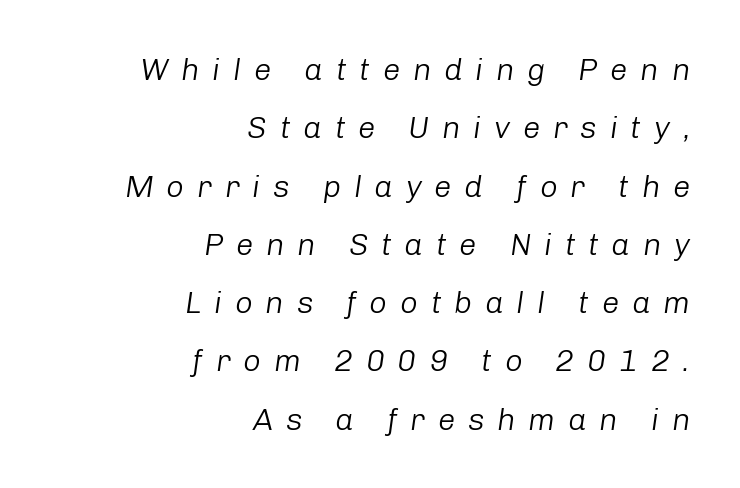
Q: Is the text bold? A: No.
Q: Is the text italic (slanted)? A: Yes, it leans right by about 8 degrees.
Q: Is the text underlined? A: No.
Q: How is the paragraph aligned? A: Right-aligned.
Q: Is the spacing between letters normal or unusually wide? A: Unusually wide.
Q: Width (condensed, normal, or wide)? A: Normal.
Q: Stroke contrast? A: Low.
Q: x-height? A: Medium.
Q: Monospaced? A: No.
